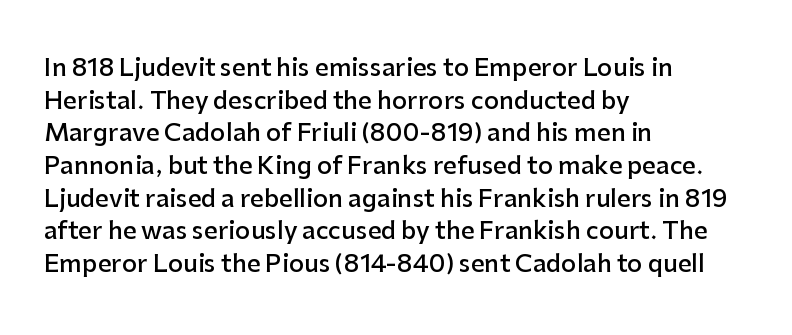
{"italic": "no", "bold": "semi", "underline": "no", "align": "left", "line_spacing": "normal", "line_spacing_ratio": 1.36, "letter_spacing": "normal", "letter_spacing_em": 0.0, "glyph_px": 24}
